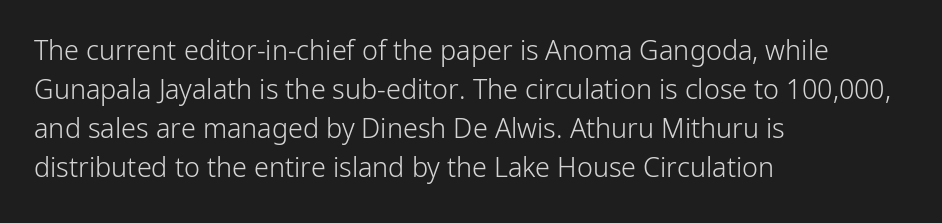
Q: Is the text bold? A: No.
Q: Is the text italic (slanted)? A: No, it is upright.
Q: Is the text underlined? A: No.
Q: How is the paragraph aligned? A: Left-aligned.
Q: Is the spacing between letters normal or unusually wide? A: Normal.
Q: Is the spacing between lines tight, normal or loose? A: Normal.
